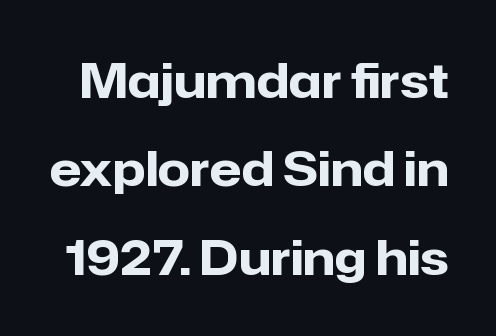
The image shows 47 px heavy sans-serif type, upright; set line spacing 1.88x, normal letter spacing, not underlined; low stroke contrast and a medium x-height.
